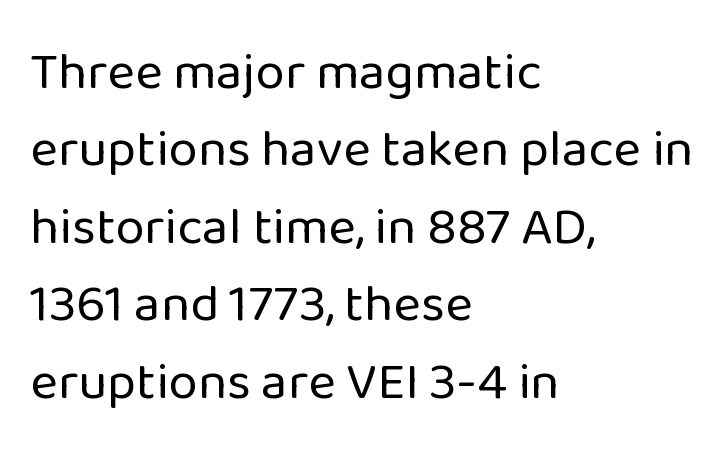
Q: Is the text bold? A: No.
Q: Is the text italic (slanted)? A: No, it is upright.
Q: Is the typeface a serif or a sans-serif typeface? A: Sans-serif.
Q: Is the text underlined? A: No.
Q: How is the paragraph aligned? A: Left-aligned.
Q: Is the spacing between letters normal or unusually wide? A: Normal.
Q: Is the spacing between lines tight, normal or loose? A: Normal.
Q: Width (condensed, normal, or wide)? A: Normal.
Q: Stroke contrast? A: Low.
Q: x-height? A: Medium.
Q: Monospaced? A: No.
